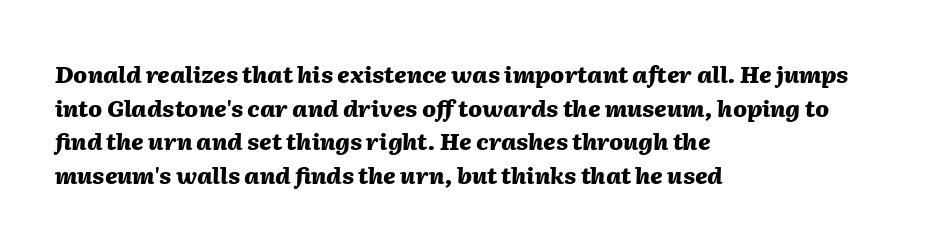
This block has exactly the height ordinary leading produces. Style check: oblique. Look at the stroke-to-counter ratio: heavy, a bold. The setting favours the left margin, as ordinary paragraphs usually do. Glyph-to-glyph distance matches everyday printed text. The glyphs are unaccompanied by any horizontal stroke below them.
